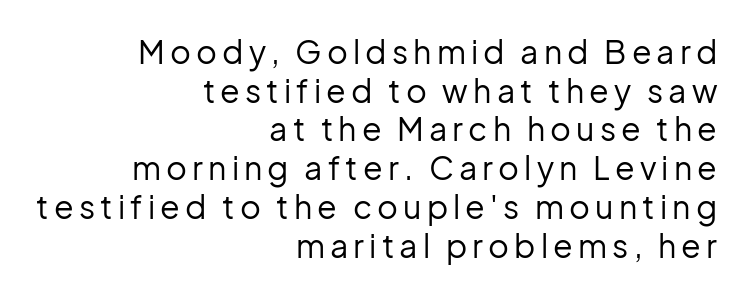
Q: Is the text bold? A: No.
Q: Is the text italic (slanted)? A: No, it is upright.
Q: Is the typeface a serif or a sans-serif typeface? A: Sans-serif.
Q: Is the text underlined? A: No.
Q: How is the paragraph aligned? A: Right-aligned.
Q: Width (condensed, normal, or wide)? A: Normal.
Q: Stroke contrast? A: Low.
Q: x-height? A: Medium.
Q: Monospaced? A: No.
